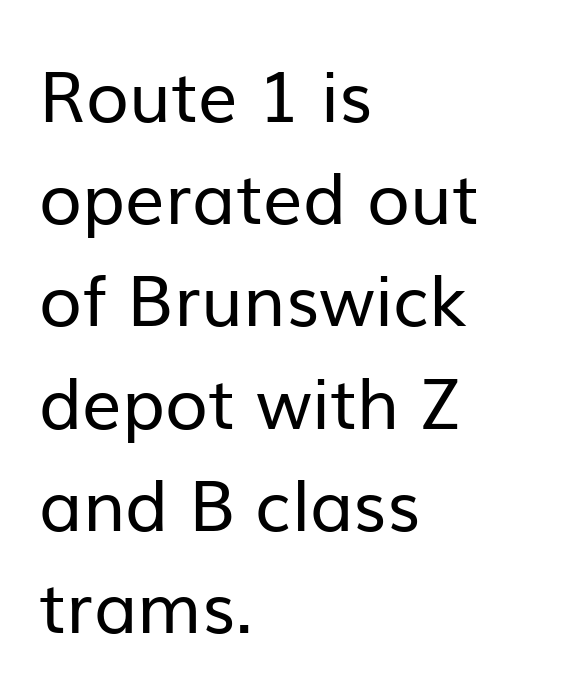
Q: Is the text bold? A: No.
Q: Is the text italic (slanted)? A: No, it is upright.
Q: Is the typeface a serif or a sans-serif typeface? A: Sans-serif.
Q: Is the text underlined? A: No.
Q: How is the paragraph aligned? A: Left-aligned.
Q: Is the spacing between letters normal or unusually wide? A: Normal.
Q: Is the spacing between lines tight, normal or loose? A: Normal.
Q: Width (condensed, normal, or wide)? A: Normal.
Q: Stroke contrast? A: Low.
Q: x-height? A: Medium.
Q: Monospaced? A: No.
